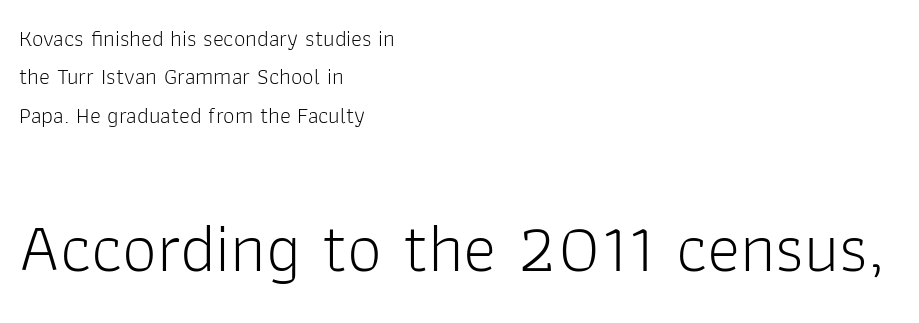
{"serif": "no", "italic": "no", "bold": "no", "weight": "light", "width": "normal", "stroke_contrast": "low", "x_height": "medium", "monospaced": "no", "underline": "no", "align": "left", "line_spacing": "normal", "line_spacing_ratio": 1.67, "letter_spacing": "normal", "letter_spacing_em": 0.0, "larger_block": "second", "size_ratio": 3.04, "glyph_px": 70}
